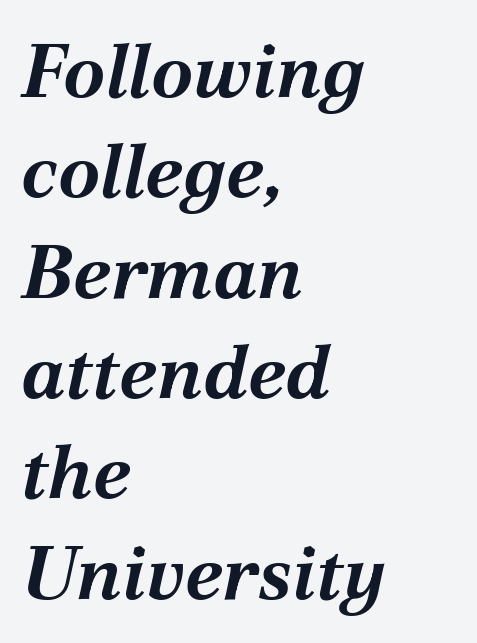
The image shows 76 px bold type, italic (leaning right); set left-aligned, normal line spacing (1.32x), normal letter spacing, not underlined; medium stroke contrast and a medium x-height.
